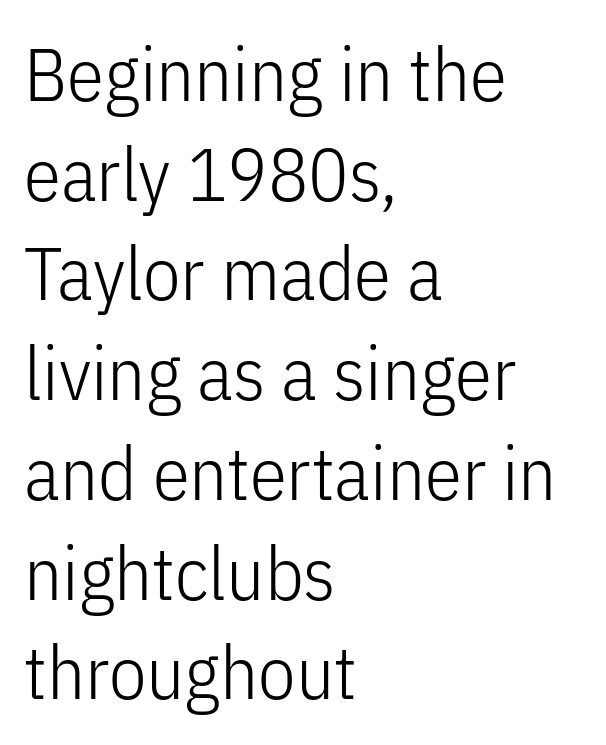
Font category for this specimen: sans-serif. You could not count columns in this text — the font is proportionally spaced. Tracking value appears to be zero — textbook default spacing. The lines sit at an ordinary, default distance from one another. The face looks like a standard text weight, possibly lighter.
